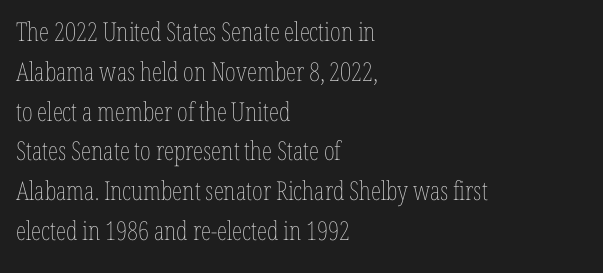
The image shows 26 px text type, upright; set left-aligned, normal line spacing (1.53x), normal letter spacing, not underlined.
